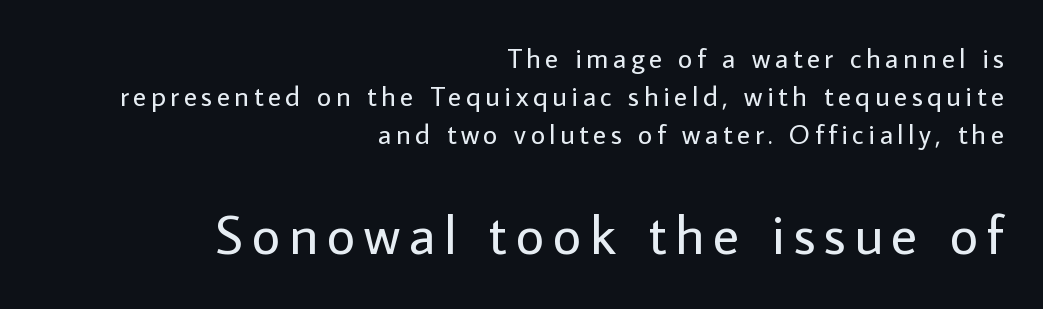
The rendering enlarges the type as you move from the upper chunk to the lower. Bare-footed words on every line. This sample uses an upright cut, with every glyph sitting square on the baseline. Is the block centered? No — it sits flush against the right margin. This reads as an unemphasized weight, regular at the heaviest. These lines are composed in type without serifs.
